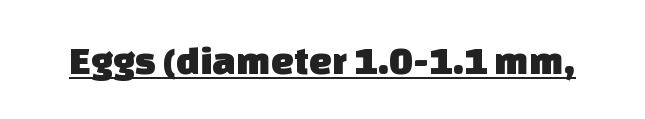
{"serif": "no", "width": "normal", "stroke_contrast": "low", "x_height": "large", "monospaced": "no", "underline": "yes", "letter_spacing": "normal", "letter_spacing_em": 0.0, "glyph_px": 41}
